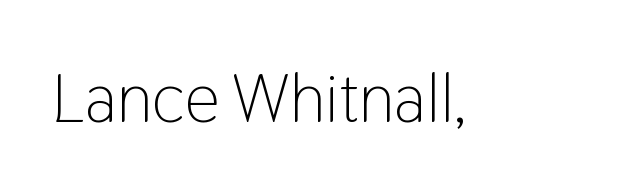
The image shows 69 px light, condensed sans-serif type, upright; set normal letter spacing, not underlined; low stroke contrast and a medium x-height.
